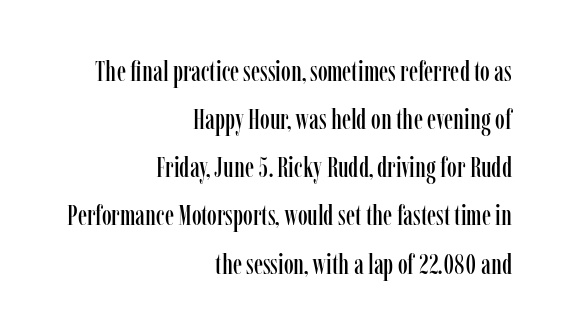
{"serif": "yes", "italic": "no", "width": "condensed", "stroke_contrast": "low", "x_height": "medium", "monospaced": "no", "underline": "no", "align": "right", "line_spacing_ratio": 1.72, "letter_spacing": "normal", "letter_spacing_em": 0.0, "glyph_px": 28}
